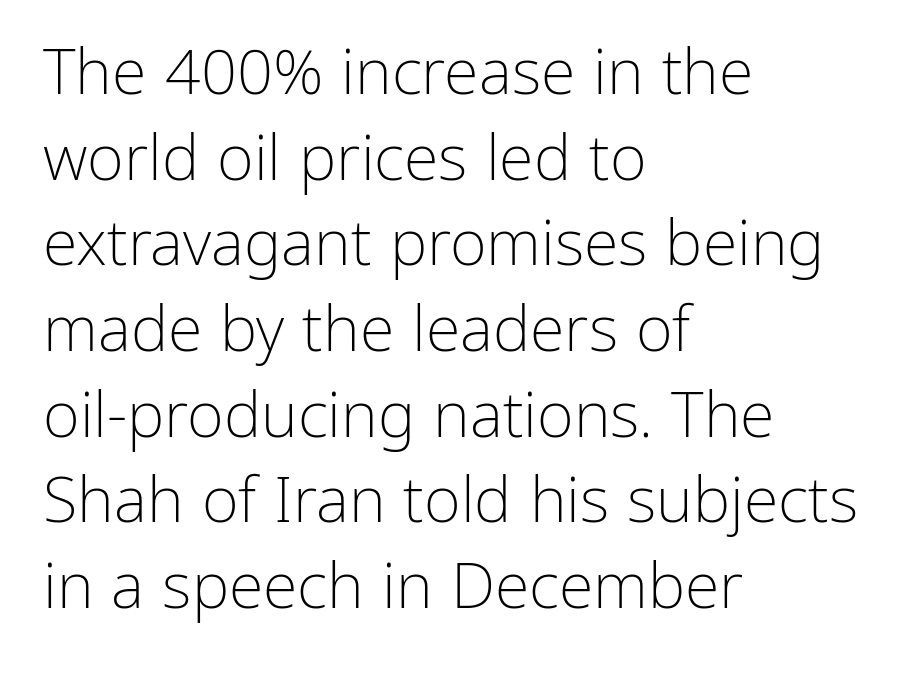
The image shows 63 px light sans-serif type, upright; set left-aligned, normal line spacing (1.36x), normal letter spacing, not underlined; low stroke contrast and a medium x-height.
